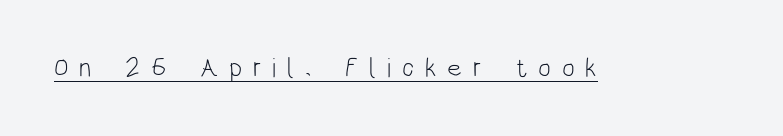
Q: Is the text bold? A: No.
Q: Is the text italic (slanted)? A: No, it is upright.
Q: Is the text underlined? A: Yes.
Q: Is the spacing between letters normal or unusually wide? A: Unusually wide.
